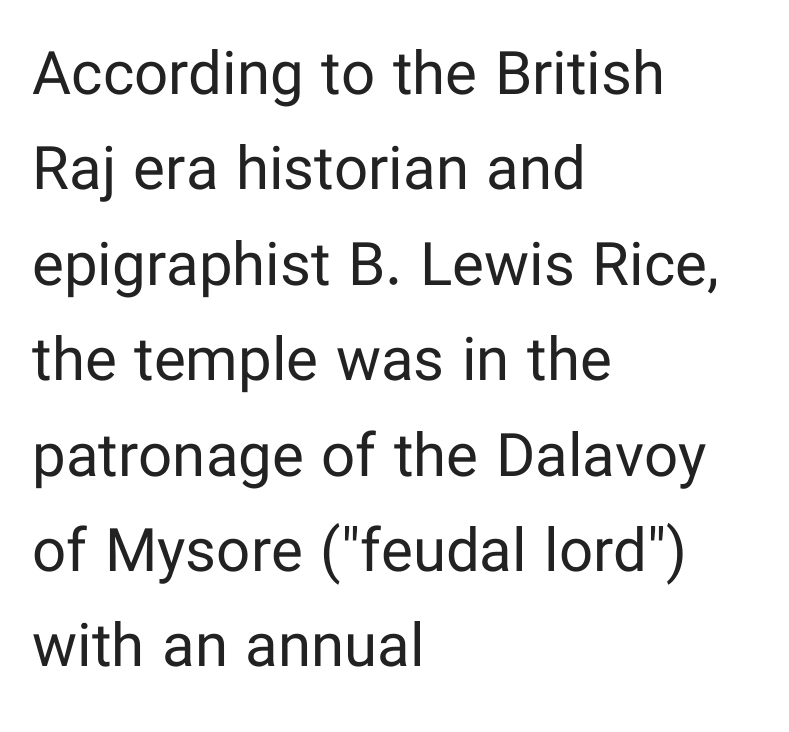
This sample is left-justified, so line endings fall wherever the words run out. Do the characters align in a grid? No, the font is proportional. Each new line begins a customary step beneath the previous one. The typeface chosen for these lines omits serifs. This sample uses plain, unmodified letter spacing. Quick note: underline off.
